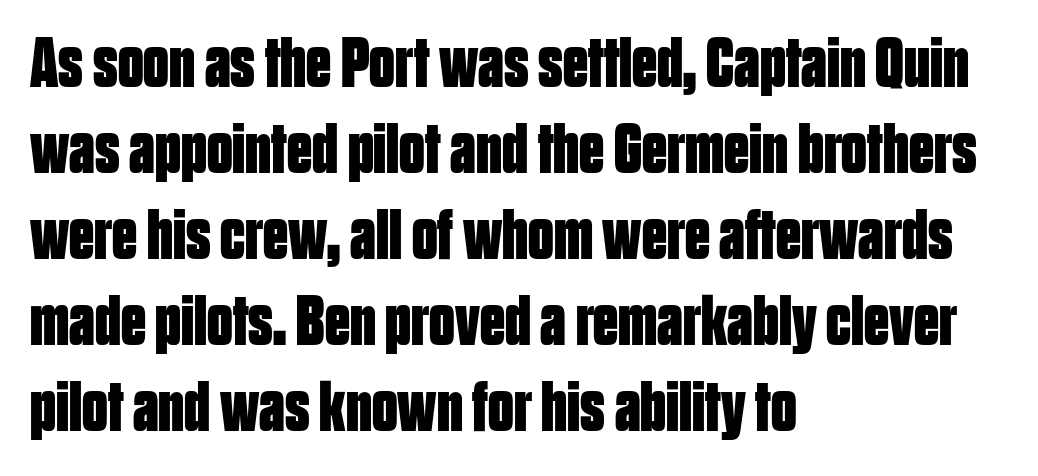
Any mark beneath the type? The region is blank. In terms of posture, this sample is upright. Strong, thick strokes mark this as bold type. Looks like regular typesetting: each glyph gets only the width it needs.
